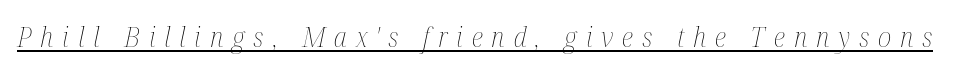
Q: Is the text bold? A: No.
Q: Is the text italic (slanted)? A: Yes, it leans right by about 12 degrees.
Q: Is the text underlined? A: Yes.
Q: Is the spacing between letters normal or unusually wide? A: Unusually wide.
Q: Width (condensed, normal, or wide)? A: Condensed.
Q: Stroke contrast? A: Medium.
Q: x-height? A: Medium.
Q: Monospaced? A: No.
